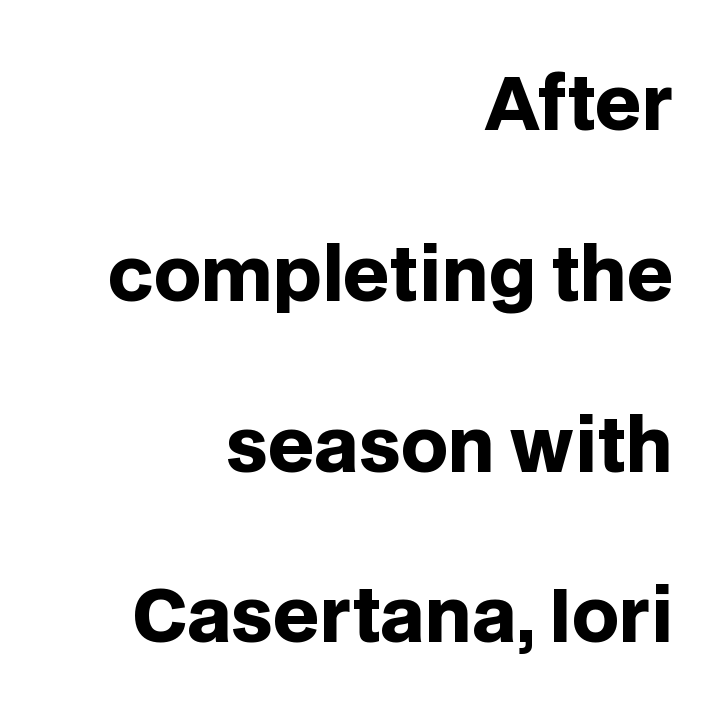
Letter spacing: default. The specimen omits any rule beneath the text block's lines. The font's upright variant was chosen for this text. The letters carry no serifs — their stems end cleanly without finishing strokes.
